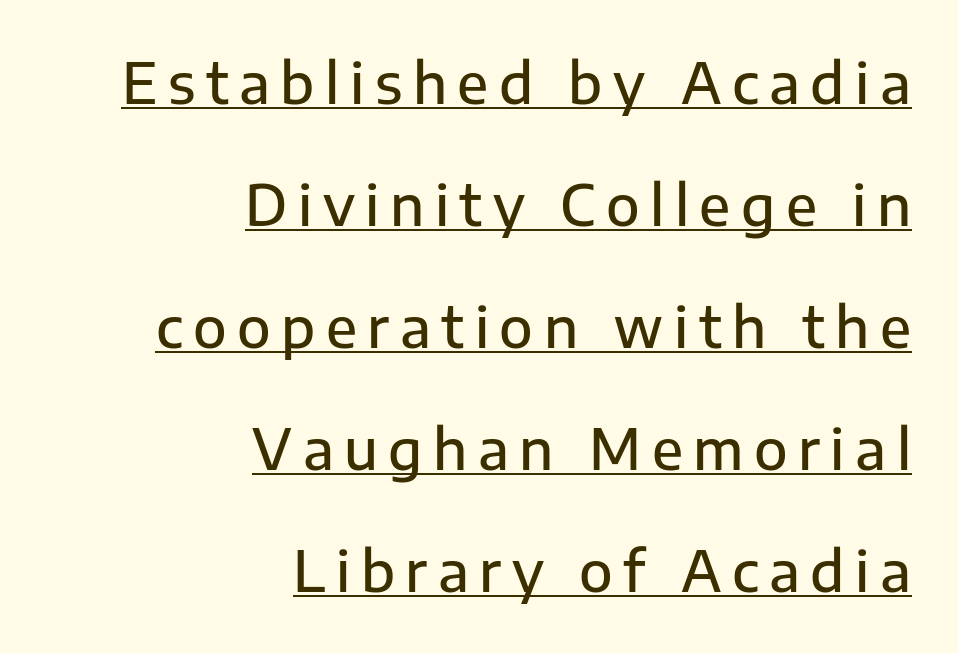
{"serif": "no", "italic": "no", "bold": "semi", "weight": "semibold", "width": "normal", "stroke_contrast": "low", "x_height": "medium", "monospaced": "no", "underline": "yes", "align": "right", "line_spacing": "loose", "line_spacing_ratio": 2.22, "glyph_px": 55}
